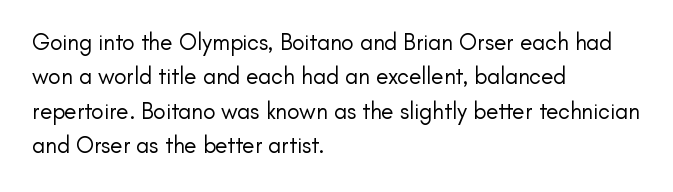
Observe the ordinary spacing: letters are neighbours, not strangers. Only glyphs here, with clear space below each row. Honestly, the row spacing looks completely unremarkable. No letter is thick-stroked: the sample isn't bold.
